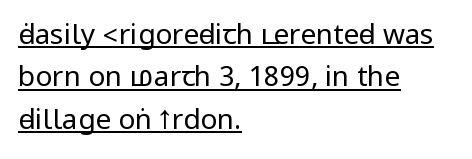
{"serif": "no", "italic": "no", "bold": "no", "weight": "regular", "width": "condensed", "stroke_contrast": "low", "underline": "yes", "align": "left", "line_spacing": "normal", "line_spacing_ratio": 1.51, "letter_spacing": "normal", "letter_spacing_em": 0.0, "glyph_px": 28}
